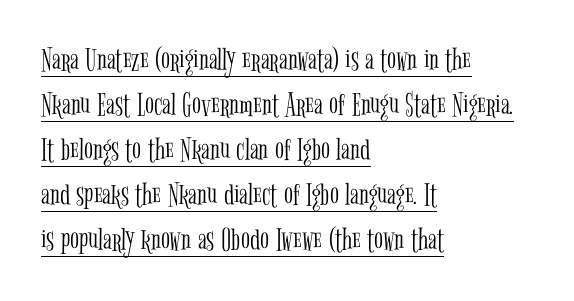
The image shows 33 px light, condensed serif type, upright; set left-aligned, normal line spacing (1.36x), normal letter spacing, underlined; low stroke contrast and a medium x-height.
